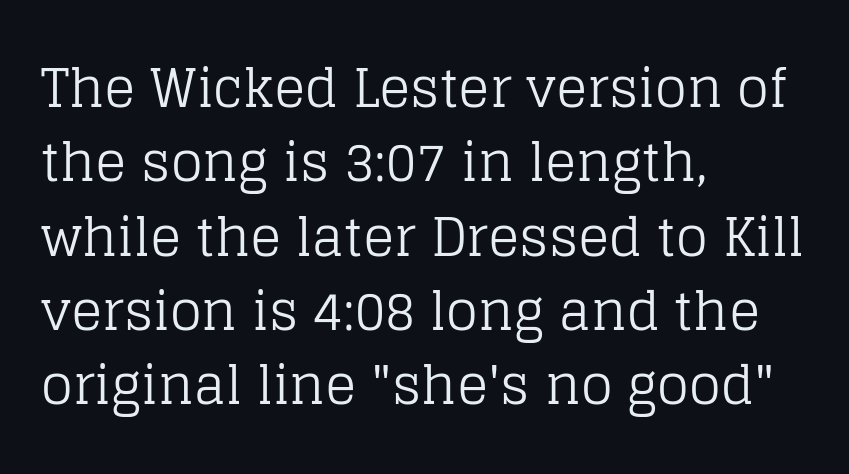
{"serif": "yes", "italic": "no", "bold": "no", "weight": "regular", "width": "normal", "stroke_contrast": "low", "x_height": "large", "monospaced": "no", "underline": "no", "align": "left", "line_spacing": "normal", "line_spacing_ratio": 1.43, "letter_spacing": "normal", "letter_spacing_em": 0.0, "glyph_px": 52}
